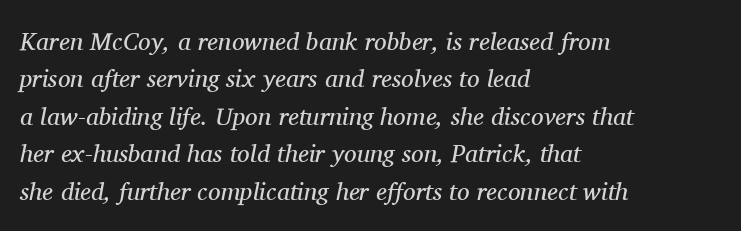
{"italic": "yes", "lean": "right", "slant_degrees": 11, "bold": "no", "underline": "no", "align": "left", "line_spacing": "normal", "line_spacing_ratio": 1.5, "letter_spacing": "normal", "letter_spacing_em": 0.0, "glyph_px": 25}
